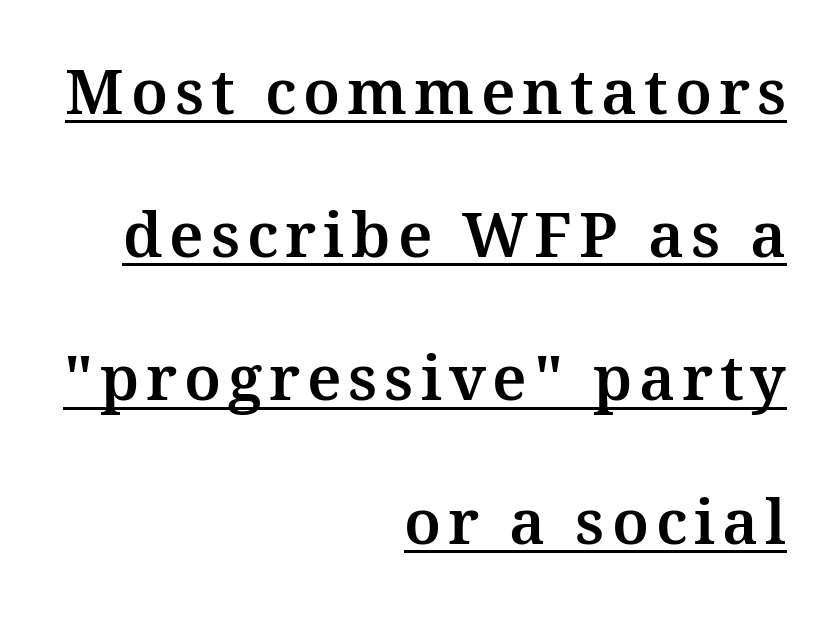
Vertically, the passage feels expansive, rows floating well apart. Notice how the stems are strictly vertical — no italics here. The words here are underlined. Alignment: flush right.
